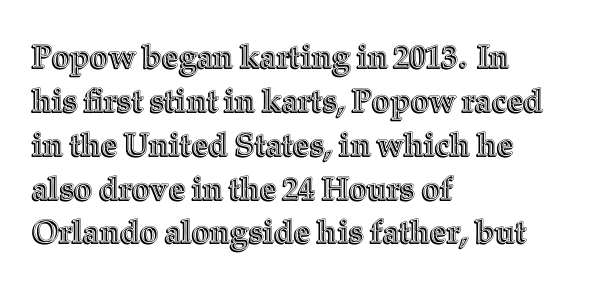
The image shows 32 px text type, upright; set left-aligned, normal line spacing (1.37x), normal letter spacing, not underlined; a medium x-height.
